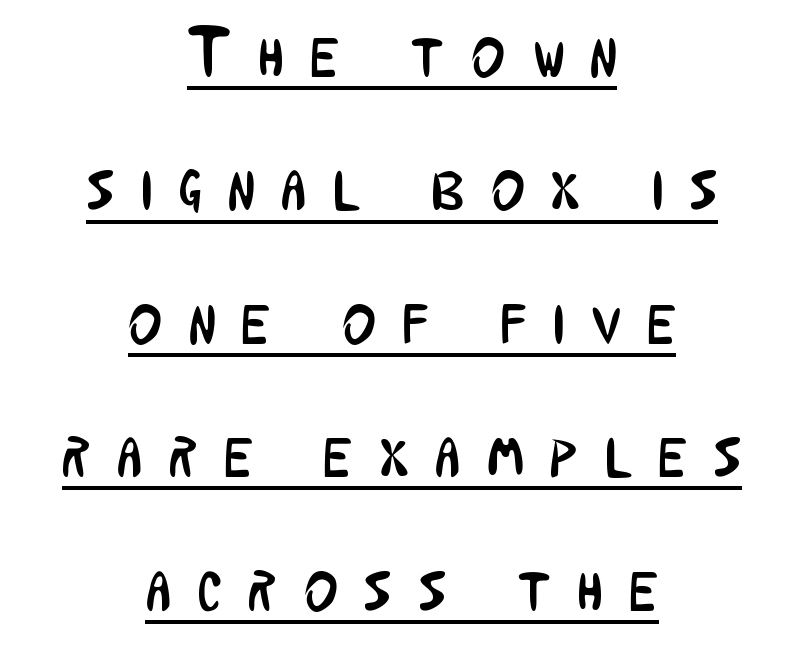
The image shows 71 px regular-weight, condensed sans-serif type, upright; set centered, line spacing 1.88x, unusually wide letter spacing (+0.38 em), underlined; low stroke contrast and a medium x-height.
